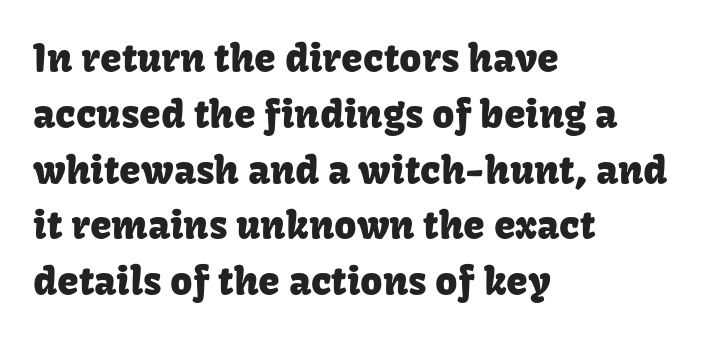
The image shows 39 px sans-serif type, upright; set left-aligned, normal line spacing (1.43x), normal letter spacing, not underlined; low stroke contrast and a medium x-height.
